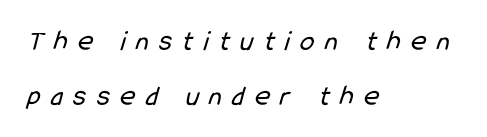
The image shows 29 px regular-weight, condensed sans-serif type; set left-aligned, line spacing 1.88x, unusually wide letter spacing (+0.36 em), not underlined; low stroke contrast and a medium x-height.
